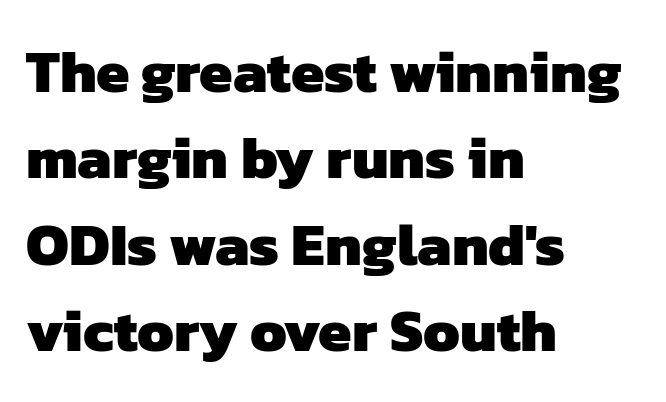
Q: Is the text bold? A: Yes.
Q: Is the typeface a serif or a sans-serif typeface? A: Sans-serif.
Q: Is the text underlined? A: No.
Q: How is the paragraph aligned? A: Left-aligned.
Q: Is the spacing between letters normal or unusually wide? A: Normal.
Q: Is the spacing between lines tight, normal or loose? A: Normal.
Q: Width (condensed, normal, or wide)? A: Normal.
Q: Stroke contrast? A: Low.
Q: x-height? A: Medium.
Q: Monospaced? A: No.
